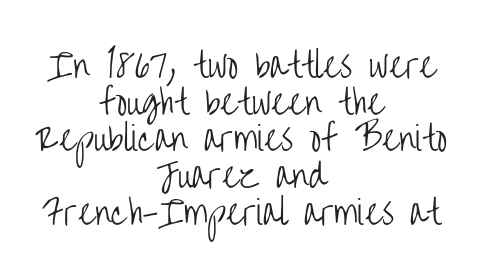
Letterform terminals end flat and unadorned throughout the passage. Glance below the letters and you will spot only blank space. No heavy texture on the line: the type isn't bold. You could not count columns in this text — the font is proportionally spaced. The typesetter chose a symmetrical, centered arrangement here.
